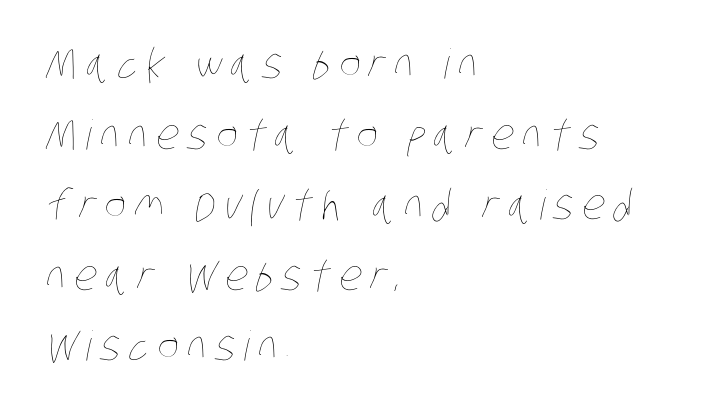
The image shows 41 px thin, condensed type; set left-aligned, line spacing 1.72x, unusually wide letter spacing (+0.21 em), not underlined; low stroke contrast and a large x-height.
